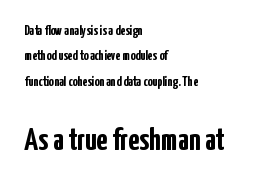
Typeset ragged right — the left edge is the straight one. Do the letters lean? They stand straight. Honestly, there is no underline to notice here at all. Proportional: the letters do not fall into vertical columns. The rendering shows plain stroke endings on the letterforms — a sans-serif design. The face used here has the dense, thick strokes of a bold.
